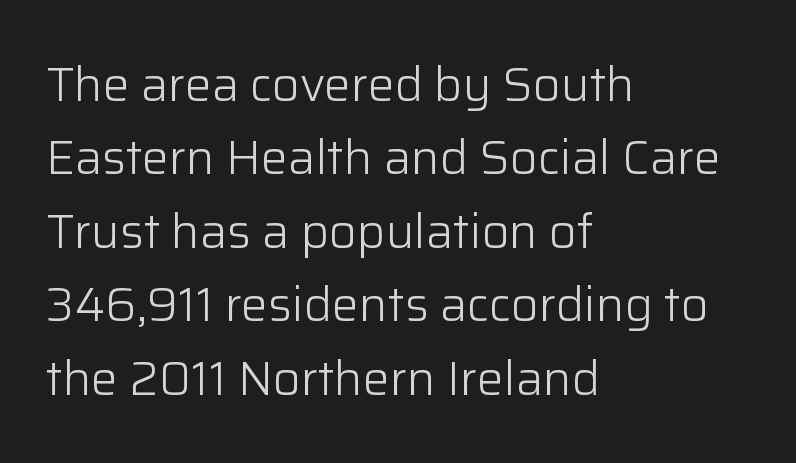
Q: Is the text bold? A: No.
Q: Is the text italic (slanted)? A: No, it is upright.
Q: Is the typeface a serif or a sans-serif typeface? A: Sans-serif.
Q: Is the text underlined? A: No.
Q: How is the paragraph aligned? A: Left-aligned.
Q: Is the spacing between letters normal or unusually wide? A: Normal.
Q: Is the spacing between lines tight, normal or loose? A: Normal.
Q: Width (condensed, normal, or wide)? A: Normal.
Q: Stroke contrast? A: Low.
Q: x-height? A: Medium.
Q: Monospaced? A: No.
